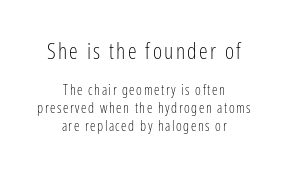
Q: Is the text bold? A: No.
Q: Is the text italic (slanted)? A: No, it is upright.
Q: Is the text underlined? A: No.
Q: How is the paragraph aligned? A: Centered.
Q: Is the spacing between lines tight, normal or loose? A: Normal.
Q: Which block of text is set in a larger size, the first (top) or the second (bottom)? A: The first (top) one.
